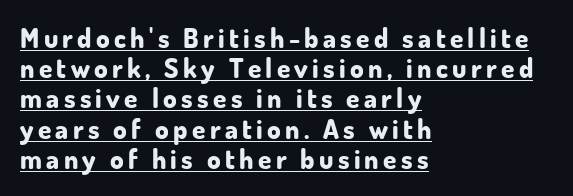
The image shows 27 px bold type, upright; set left-aligned, tight line spacing (1.12x), underlined.
